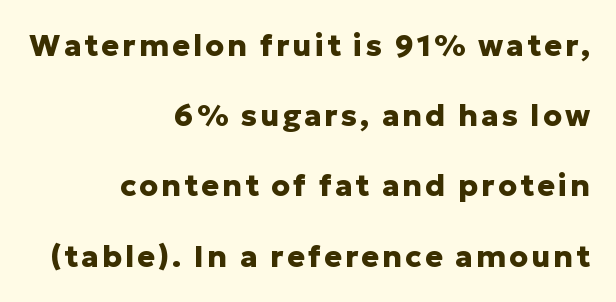
Q: Is the text bold? A: Yes.
Q: Is the text italic (slanted)? A: No, it is upright.
Q: Is the typeface a serif or a sans-serif typeface? A: Sans-serif.
Q: Is the text underlined? A: No.
Q: How is the paragraph aligned? A: Right-aligned.
Q: Is the spacing between lines tight, normal or loose? A: Loose.
Q: Width (condensed, normal, or wide)? A: Normal.
Q: Stroke contrast? A: Low.
Q: x-height? A: Medium.
Q: Monospaced? A: No.
